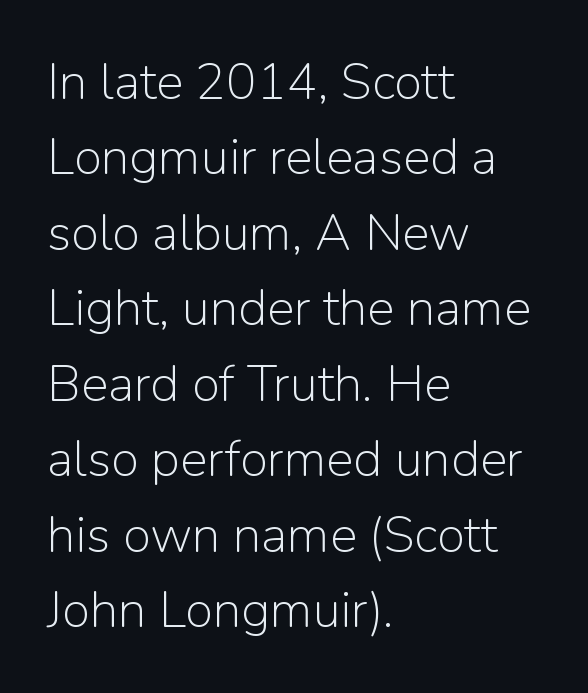
{"serif": "no", "italic": "no", "bold": "no", "weight": "light", "width": "normal", "stroke_contrast": "low", "x_height": "medium", "monospaced": "no", "underline": "no", "align": "left", "line_spacing": "normal", "line_spacing_ratio": 1.48, "letter_spacing": "normal", "letter_spacing_em": 0.0, "glyph_px": 51}
